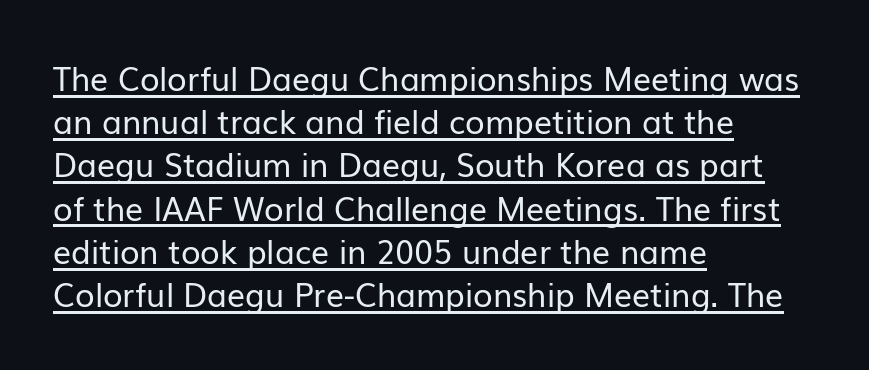
The image shows 32 px regular-weight sans-serif type, upright; set left-aligned, normal line spacing (1.35x), normal letter spacing, underlined; low stroke contrast and a medium x-height.
